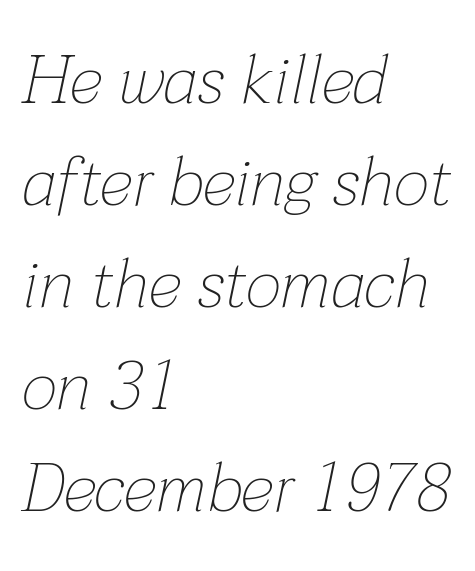
Q: Is the text bold? A: No.
Q: Is the text italic (slanted)? A: Yes, it leans right by about 12 degrees.
Q: Is the text underlined? A: No.
Q: How is the paragraph aligned? A: Left-aligned.
Q: Is the spacing between letters normal or unusually wide? A: Normal.
Q: Is the spacing between lines tight, normal or loose? A: Normal.
Q: Width (condensed, normal, or wide)? A: Normal.
Q: Stroke contrast? A: Low.
Q: x-height? A: Medium.
Q: Monospaced? A: No.
